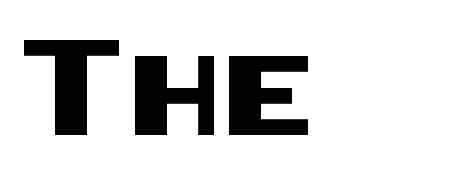
{"serif": "no", "italic": "no", "width": "normal", "stroke_contrast": "medium", "x_height": "large", "underline": "no", "align": "left", "letter_spacing": "normal", "letter_spacing_em": 0.0, "glyph_px": 79}
